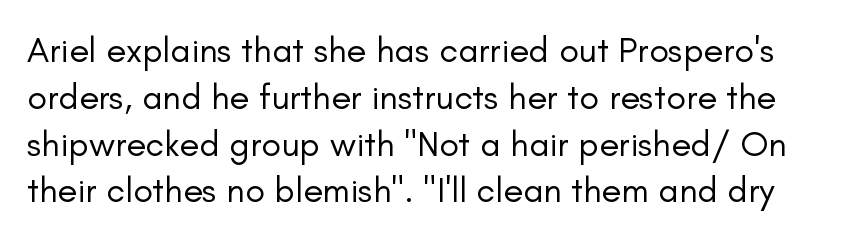
Q: Is the text bold? A: No.
Q: Is the text italic (slanted)? A: No, it is upright.
Q: Is the typeface a serif or a sans-serif typeface? A: Sans-serif.
Q: Is the text underlined? A: No.
Q: Is the spacing between letters normal or unusually wide? A: Normal.
Q: Is the spacing between lines tight, normal or loose? A: Normal.
Q: Width (condensed, normal, or wide)? A: Normal.
Q: Stroke contrast? A: Low.
Q: x-height? A: Small.
Q: Monospaced? A: No.
